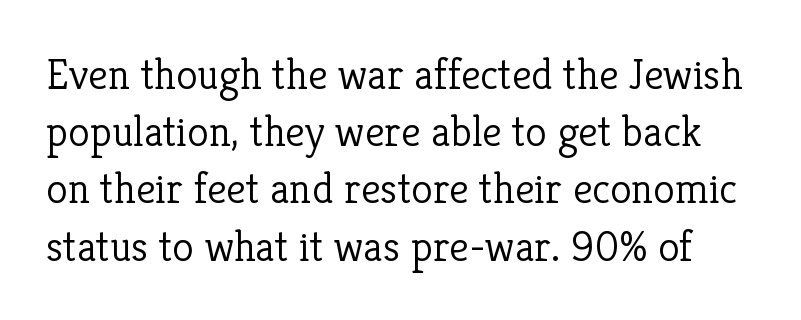
Observe the ordinary spacing: letters are neighbours, not strangers. The font is comparable to plain body text, perhaps lighter. You can tell from the footed stems that serif type was used. The passage shown is typed in a proportional face where columns would drift. You can tell it's not italic because the verticals are truly vertical. No word sits above an underline.
